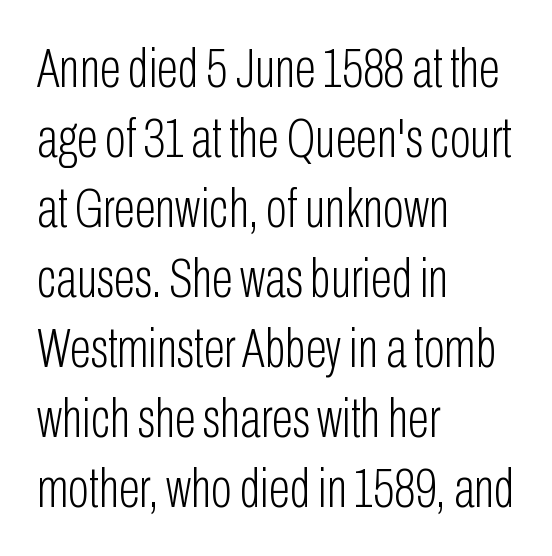
The image shows 56 px light, condensed sans-serif type, upright; set left-aligned, normal line spacing (1.25x), normal letter spacing, not underlined; low stroke contrast and a medium x-height.
